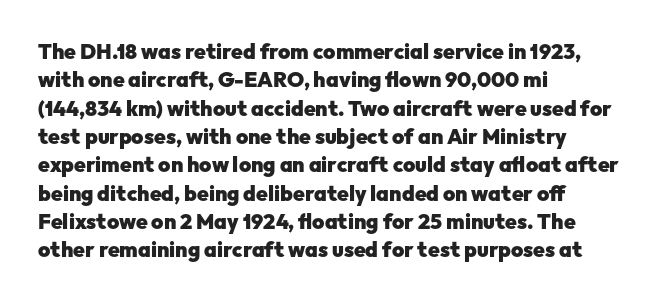
{"italic": "no", "bold": "yes", "underline": "no", "align": "left", "line_spacing": "normal", "line_spacing_ratio": 1.35, "letter_spacing": "normal", "letter_spacing_em": 0.0, "glyph_px": 21}
